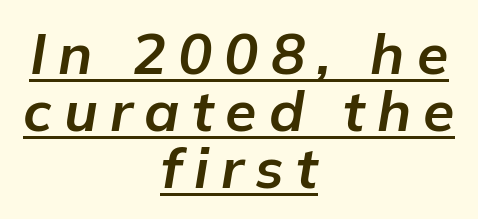
The image shows 57 px bold type, italic (leaning right); set centered, tight line spacing (1.0x), unusually wide letter spacing (+0.21 em), underlined; low stroke contrast and a medium x-height.
